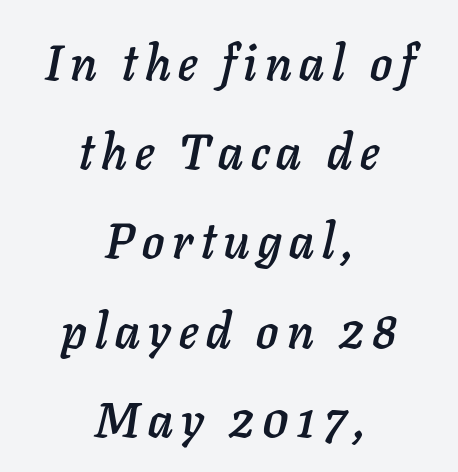
Q: Is the text italic (slanted)? A: Yes, it leans right by about 11 degrees.
Q: Is the text underlined? A: No.
Q: How is the paragraph aligned? A: Centered.
Q: Width (condensed, normal, or wide)? A: Normal.
Q: Stroke contrast? A: Low.
Q: x-height? A: Medium.
Q: Monospaced? A: No.
